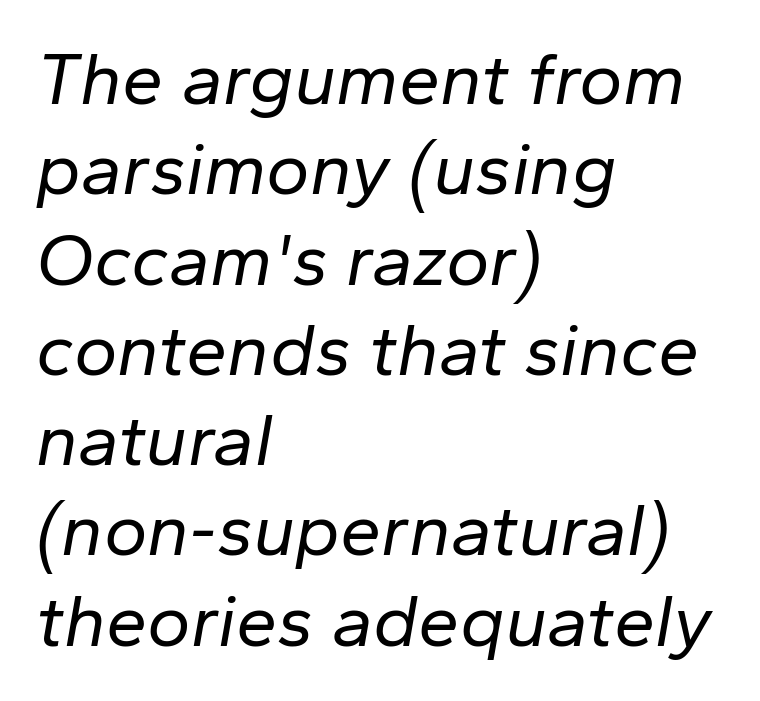
This is not heavy type; no bold has been used. One-word summary of the alignment: left. Descender tails drop into unmarked territory. A typesetter would call this proportional, since set widths differ per character. Between one letter and the next there's only the usual sliver of space.
